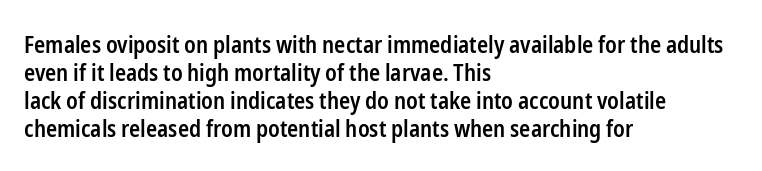
The image shows 23 px text type, upright; set left-aligned, line spacing 1.22x, normal letter spacing, not underlined.
